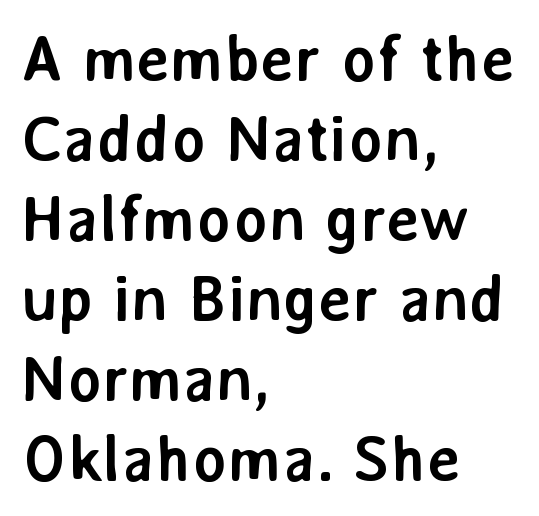
Note the varied advance widths — an 'i' is clearly narrower than an 'm'. Characters remain perfectly vertical along every line. Tracking here is standard; glyphs follow each other at the usual distance. Typographically, this falls in the sans-serif category. The typesetter chose a ragged-right arrangement here.
